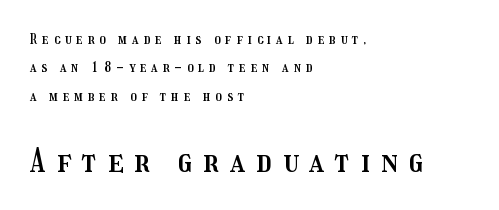
{"italic": "no", "width": "condensed", "stroke_contrast": "medium", "x_height": "medium", "monospaced": "no", "underline": "no", "align": "left", "line_spacing": "loose", "line_spacing_ratio": 2.03, "letter_spacing": "wide", "letter_spacing_em": 0.35, "larger_block": "second", "size_ratio": 2.29, "glyph_px": 32}
